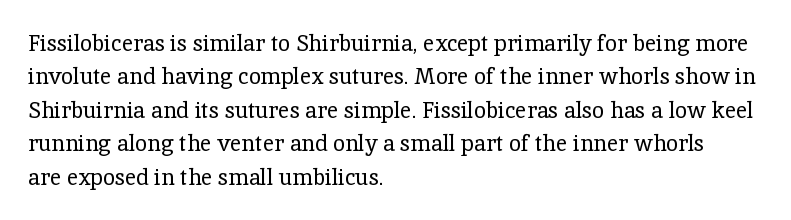
Q: Is the text bold? A: No.
Q: Is the text italic (slanted)? A: No, it is upright.
Q: Is the text underlined? A: No.
Q: How is the paragraph aligned? A: Left-aligned.
Q: Is the spacing between letters normal or unusually wide? A: Normal.
Q: Is the spacing between lines tight, normal or loose? A: Normal.
